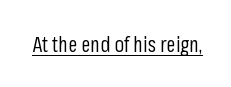
Q: Is the text bold? A: No.
Q: Is the text italic (slanted)? A: No, it is upright.
Q: Is the text underlined? A: Yes.
Q: Is the spacing between letters normal or unusually wide? A: Normal.
